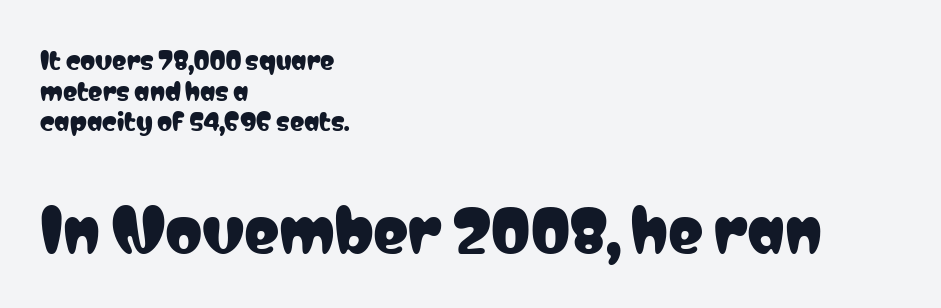
Q: Is the text italic (slanted)? A: No, it is upright.
Q: Is the typeface a serif or a sans-serif typeface? A: Sans-serif.
Q: Is the text underlined? A: No.
Q: How is the paragraph aligned? A: Left-aligned.
Q: Is the spacing between letters normal or unusually wide? A: Normal.
Q: Is the spacing between lines tight, normal or loose? A: Normal.
Q: Which block of text is set in a larger size, the first (top) or the second (bottom)? A: The second (bottom) one.
Q: Width (condensed, normal, or wide)? A: Condensed.
Q: Stroke contrast? A: Low.
Q: x-height? A: Medium.
Q: Monospaced? A: No.
